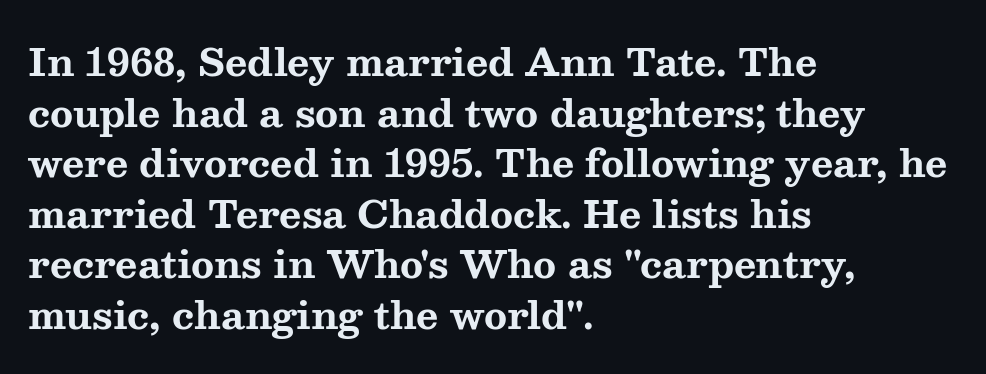
Q: Is the text bold? A: Yes.
Q: Is the text italic (slanted)? A: No, it is upright.
Q: Is the typeface a serif or a sans-serif typeface? A: Serif.
Q: Is the text underlined? A: No.
Q: How is the paragraph aligned? A: Left-aligned.
Q: Is the spacing between letters normal or unusually wide? A: Normal.
Q: Is the spacing between lines tight, normal or loose? A: Normal.
Q: Width (condensed, normal, or wide)? A: Wide.
Q: Stroke contrast? A: Medium.
Q: x-height? A: Medium.
Q: Monospaced? A: No.
